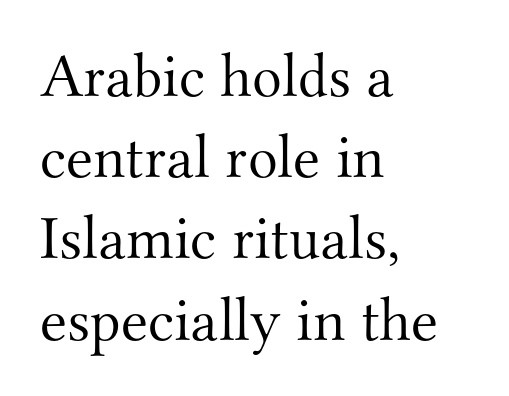
Q: Is the text bold? A: No.
Q: Is the text italic (slanted)? A: No, it is upright.
Q: Is the typeface a serif or a sans-serif typeface? A: Serif.
Q: Is the text underlined? A: No.
Q: How is the paragraph aligned? A: Left-aligned.
Q: Is the spacing between letters normal or unusually wide? A: Normal.
Q: Is the spacing between lines tight, normal or loose? A: Normal.
Q: Width (condensed, normal, or wide)? A: Normal.
Q: Stroke contrast? A: Medium.
Q: x-height? A: Small.
Q: Monospaced? A: No.
